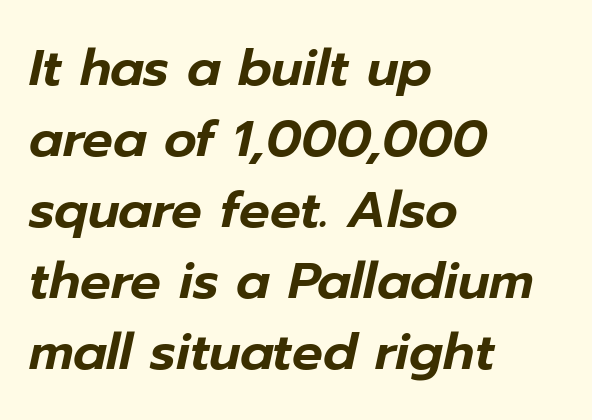
Q: Is the text italic (slanted)? A: Yes, it leans right by about 12 degrees.
Q: Is the text underlined? A: No.
Q: How is the paragraph aligned? A: Left-aligned.
Q: Is the spacing between letters normal or unusually wide? A: Normal.
Q: Is the spacing between lines tight, normal or loose? A: Normal.
Q: Width (condensed, normal, or wide)? A: Normal.
Q: Stroke contrast? A: Low.
Q: x-height? A: Medium.
Q: Monospaced? A: No.
